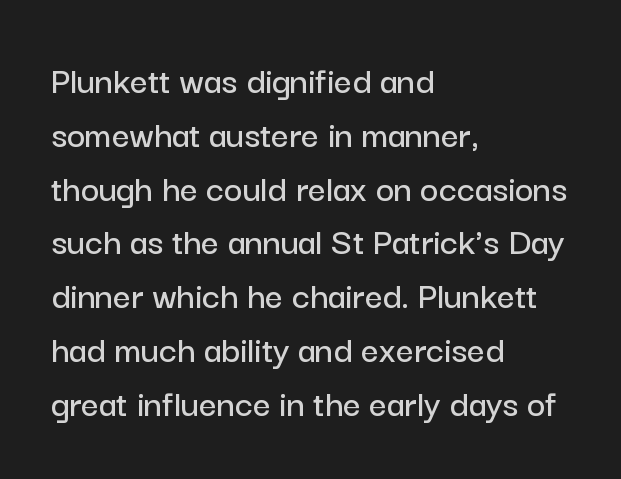
{"serif": "no", "italic": "no", "width": "normal", "stroke_contrast": "low", "x_height": "medium", "monospaced": "no", "underline": "no", "align": "left", "line_spacing": "normal", "line_spacing_ratio": 1.38, "letter_spacing": "normal", "letter_spacing_em": 0.0, "glyph_px": 39}
